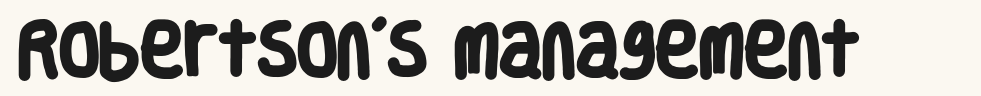
How heavy is the stroke? Heavy — this is a bold. The passage shown is typeset with a sans-serif family. You could not count columns in this text — the font is proportionally spaced. Letter spacing: default.
